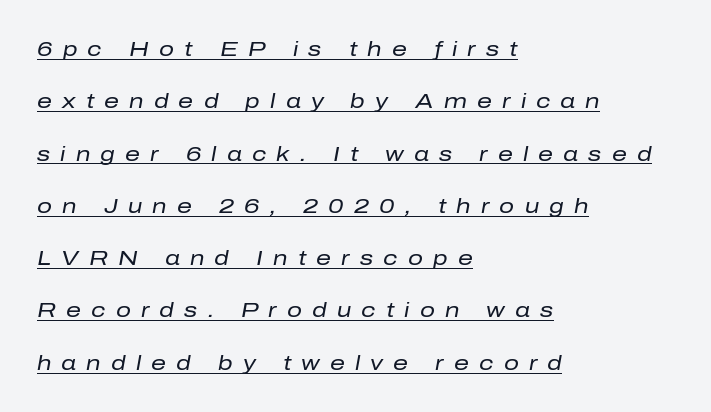
The image shows 21 px text type, italic (leaning right); set left-aligned, loose line spacing (2.49x), unusually wide letter spacing (+0.48 em), underlined.
